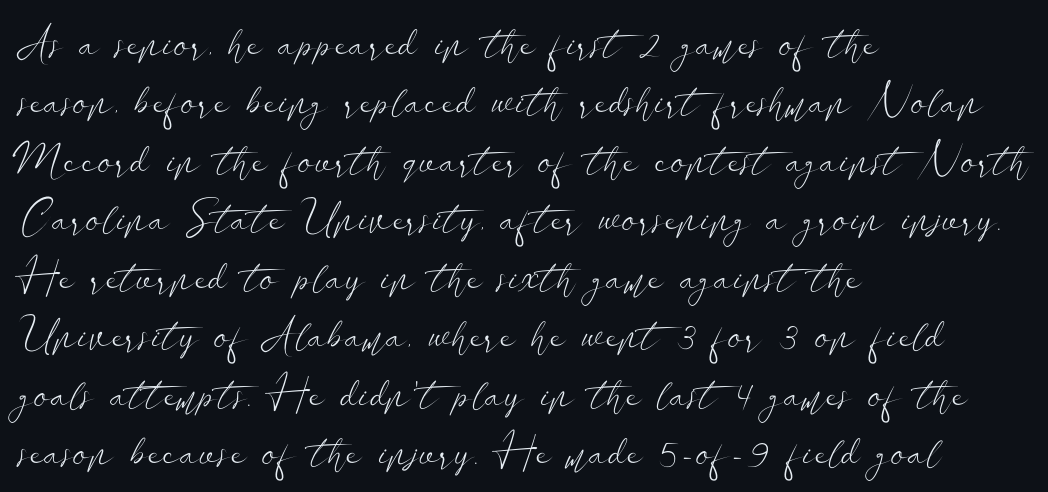
Q: Is the text bold? A: No.
Q: Is the text italic (slanted)? A: Yes.
Q: Is the typeface a serif or a sans-serif typeface? A: Sans-serif.
Q: Is the text underlined? A: No.
Q: How is the paragraph aligned? A: Left-aligned.
Q: Is the spacing between letters normal or unusually wide? A: Normal.
Q: Is the spacing between lines tight, normal or loose? A: Normal.
Q: Width (condensed, normal, or wide)? A: Wide.
Q: Stroke contrast? A: Low.
Q: x-height? A: Small.
Q: Monospaced? A: No.
